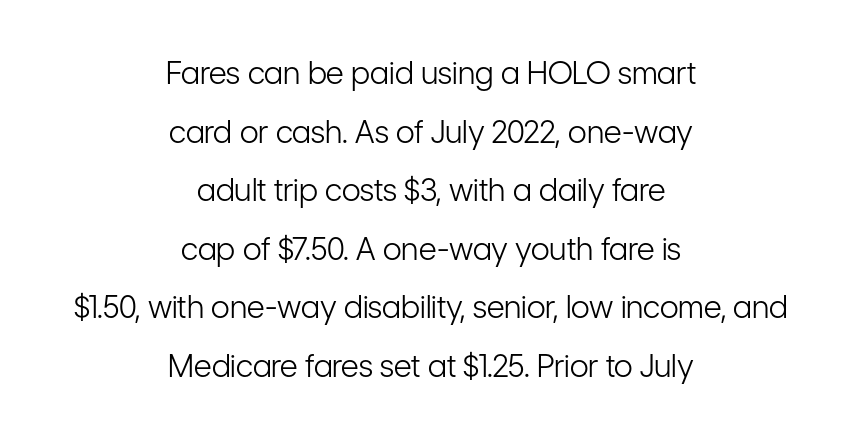
The image shows 31 px light, condensed sans-serif type, upright; set centered, line spacing 1.89x, normal letter spacing, not underlined; low stroke contrast and a medium x-height.
